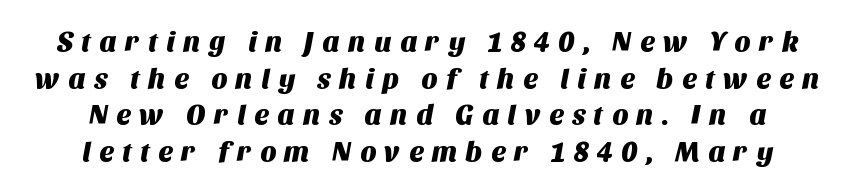
Q: Is the typeface a serif or a sans-serif typeface? A: Sans-serif.
Q: Is the text underlined? A: No.
Q: Is the spacing between letters normal or unusually wide? A: Unusually wide.
Q: Is the spacing between lines tight, normal or loose? A: Normal.
Q: Width (condensed, normal, or wide)? A: Normal.
Q: Stroke contrast? A: Medium.
Q: x-height? A: Large.
Q: Monospaced? A: No.
